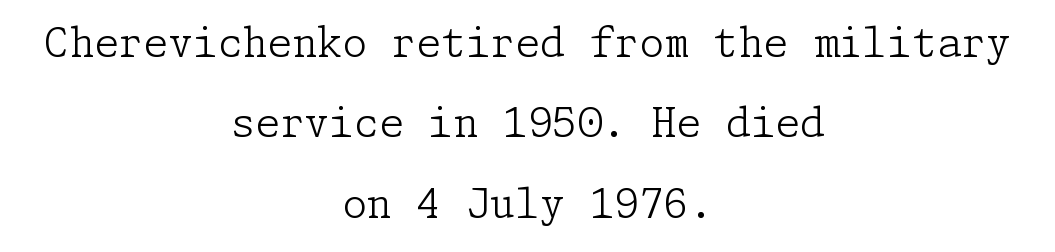
The image shows 40 px light serif type, upright; set centered, loose line spacing (2.01x), normal letter spacing, not underlined; low stroke contrast and a medium x-height.
